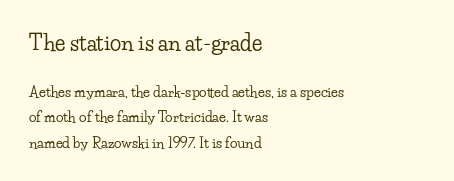
The image shows 21 px text type, upright; set left-aligned, line spacing 1.79x, normal letter spacing, not underlined; the first (top) block is 1.5x larger.
